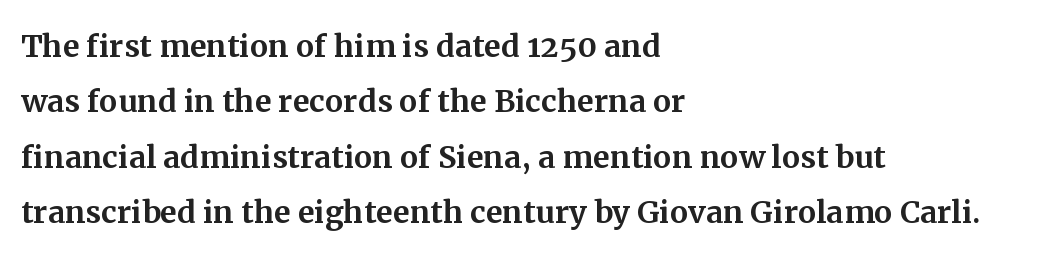
Leading matches the norm, producing a regular column. The letters carry serifs — small finishing strokes at the ends of their stems. Is this a fixed-width face? No — the glyphs have proportional, varying widths. Teacher's note: observe the even left margin — that is flush-left alignment. The letterforms sit shoulder to shoulder at normal distance. Only glyphs here, with clear space below each row.
